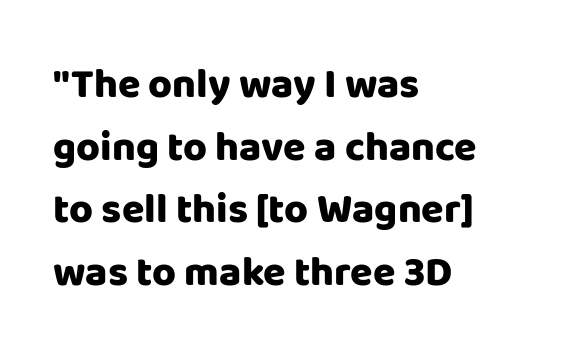
The image shows 41 px heavy sans-serif type, upright; set left-aligned, normal line spacing (1.53x), normal letter spacing, not underlined; low stroke contrast and a large x-height.
